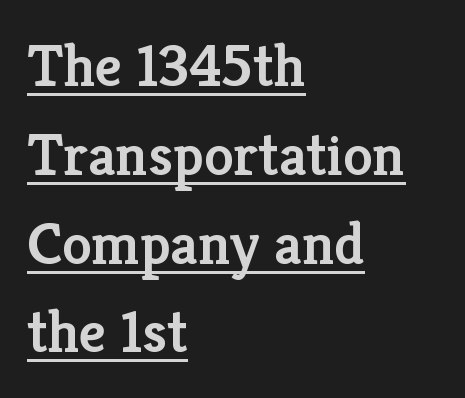
Q: Is the text bold? A: Semi-bold.
Q: Is the text italic (slanted)? A: No, it is upright.
Q: Is the typeface a serif or a sans-serif typeface? A: Serif.
Q: Is the text underlined? A: Yes.
Q: How is the paragraph aligned? A: Left-aligned.
Q: Is the spacing between letters normal or unusually wide? A: Normal.
Q: Is the spacing between lines tight, normal or loose? A: Normal.
Q: Width (condensed, normal, or wide)? A: Normal.
Q: Stroke contrast? A: Low.
Q: x-height? A: Medium.
Q: Monospaced? A: No.
